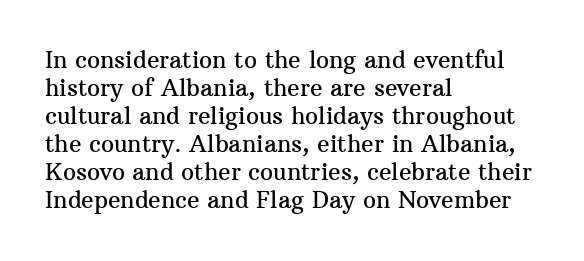
The image shows 23 px text type, upright; set left-aligned, line spacing 1.22x, normal letter spacing, not underlined.
